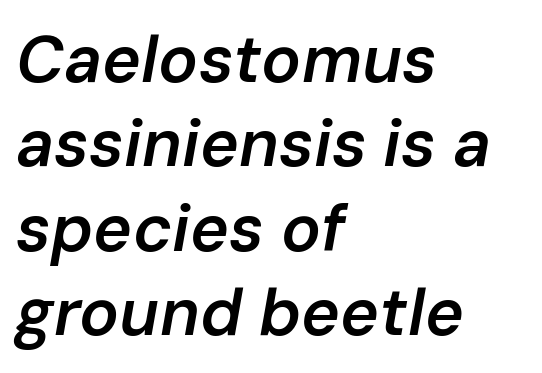
The image shows 66 px semibold type, italic (leaning right); set left-aligned, normal line spacing (1.28x), normal letter spacing, not underlined; low stroke contrast and a medium x-height.
